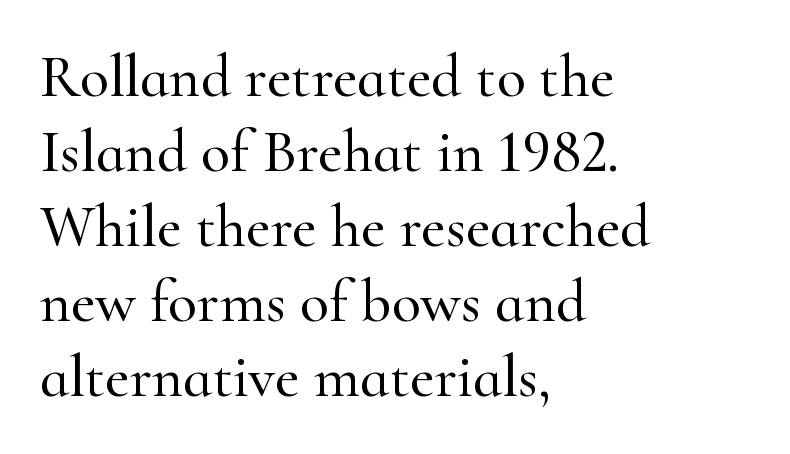
Q: Is the text italic (slanted)? A: No, it is upright.
Q: Is the typeface a serif or a sans-serif typeface? A: Serif.
Q: Is the text underlined? A: No.
Q: How is the paragraph aligned? A: Left-aligned.
Q: Is the spacing between letters normal or unusually wide? A: Normal.
Q: Is the spacing between lines tight, normal or loose? A: Normal.
Q: Width (condensed, normal, or wide)? A: Normal.
Q: Stroke contrast? A: High.
Q: x-height? A: Small.
Q: Monospaced? A: No.
